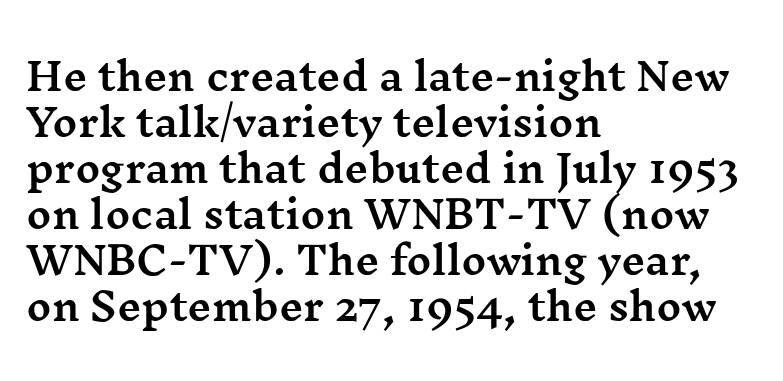
{"serif": "yes", "italic": "no", "width": "wide", "stroke_contrast": "medium", "x_height": "medium", "monospaced": "no", "underline": "no", "align": "left", "line_spacing_ratio": 1.21, "letter_spacing": "normal", "letter_spacing_em": 0.0, "glyph_px": 38}
